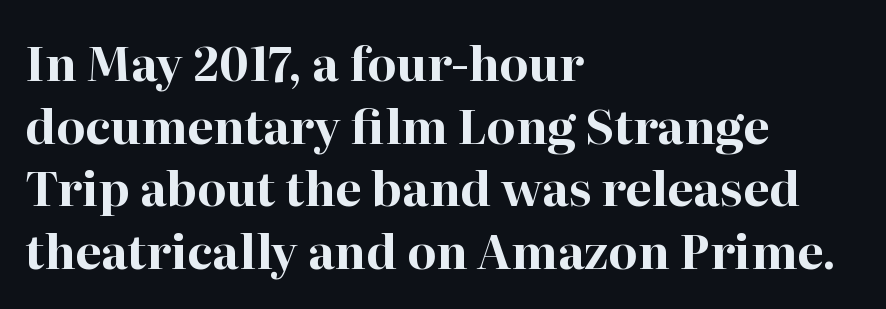
Q: Is the text bold? A: Yes.
Q: Is the text italic (slanted)? A: No, it is upright.
Q: Is the typeface a serif or a sans-serif typeface? A: Serif.
Q: Is the text underlined? A: No.
Q: How is the paragraph aligned? A: Left-aligned.
Q: Is the spacing between letters normal or unusually wide? A: Normal.
Q: Is the spacing between lines tight, normal or loose? A: Normal.
Q: Width (condensed, normal, or wide)? A: Normal.
Q: Stroke contrast? A: High.
Q: x-height? A: Medium.
Q: Monospaced? A: No.
